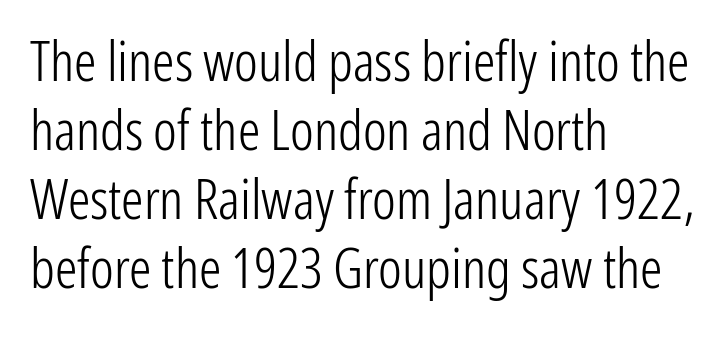
The image shows 56 px light, condensed sans-serif type, upright; set left-aligned, line spacing 1.23x, normal letter spacing, not underlined; low stroke contrast and a medium x-height.
